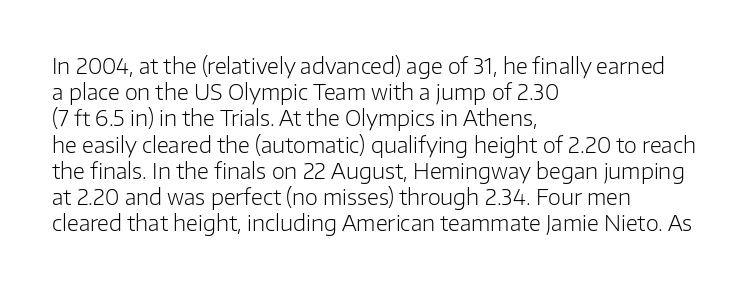
The image shows 21 px text type, upright; set left-aligned, normal line spacing (1.25x), normal letter spacing, not underlined.
